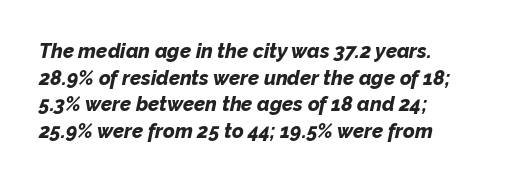
{"italic": "yes", "lean": "right", "slant_degrees": 12, "bold": "yes", "underline": "no", "align": "left", "line_spacing": "normal", "line_spacing_ratio": 1.33, "letter_spacing": "normal", "letter_spacing_em": 0.0, "glyph_px": 20}
